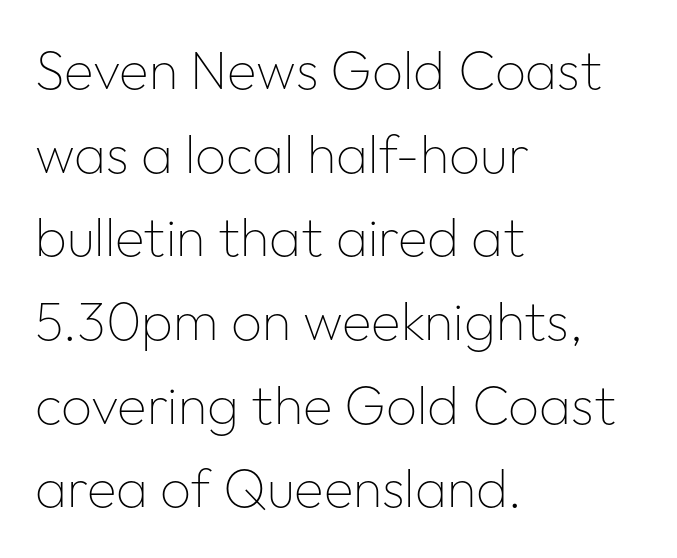
The image shows 54 px thin sans-serif type, upright; set left-aligned, normal line spacing (1.55x), normal letter spacing, not underlined; low stroke contrast and a medium x-height.
